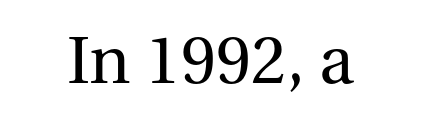
Q: Is the text bold? A: No.
Q: Is the text italic (slanted)? A: No, it is upright.
Q: Is the typeface a serif or a sans-serif typeface? A: Serif.
Q: Is the text underlined? A: No.
Q: Is the spacing between letters normal or unusually wide? A: Normal.
Q: Width (condensed, normal, or wide)? A: Normal.
Q: Stroke contrast? A: Medium.
Q: x-height? A: Medium.
Q: Monospaced? A: No.
